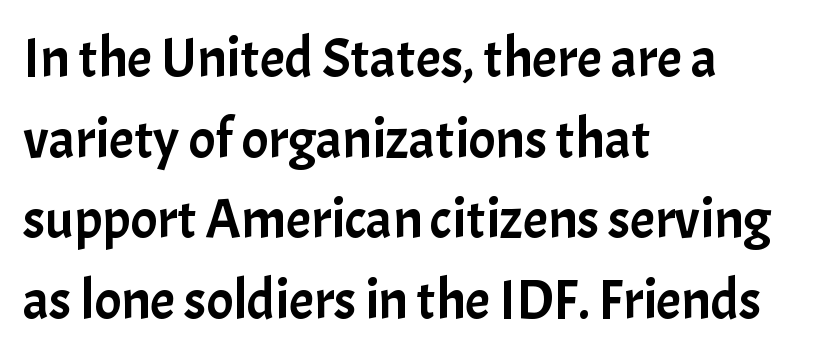
The image shows 56 px sans-serif type, upright; set left-aligned, normal line spacing (1.44x), normal letter spacing, not underlined; low stroke contrast and a medium x-height.
